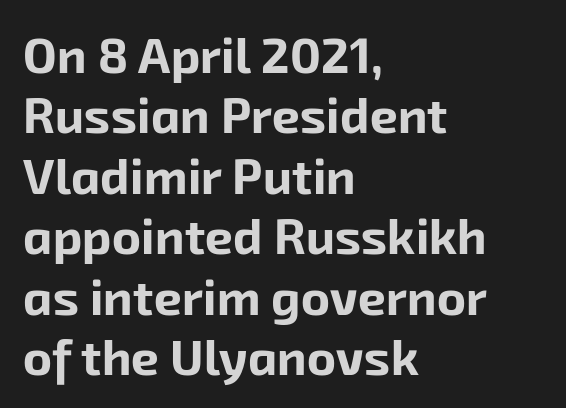
The image shows 50 px bold sans-serif type; set left-aligned, line spacing 1.21x, normal letter spacing, not underlined; low stroke contrast and a medium x-height.
